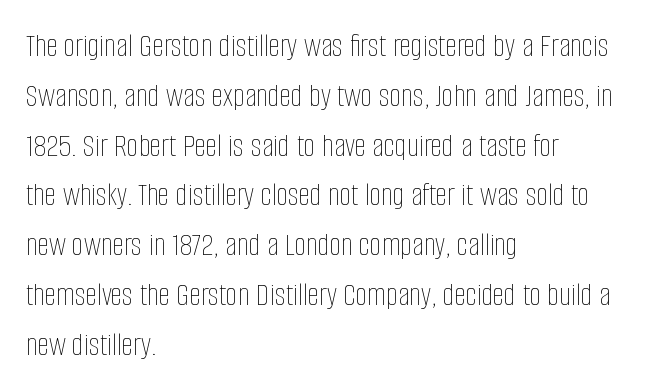
The image shows 33 px thin, condensed type, upright; set left-aligned, normal line spacing (1.51x), normal letter spacing, not underlined; low stroke contrast and a large x-height.
